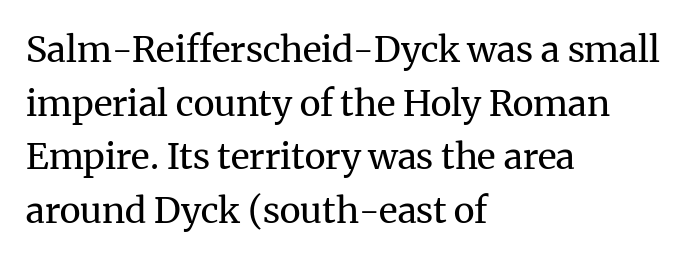
{"serif": "yes", "italic": "no", "bold": "no", "weight": "regular", "width": "normal", "stroke_contrast": "medium", "x_height": "medium", "monospaced": "no", "underline": "no", "align": "left", "line_spacing": "normal", "line_spacing_ratio": 1.49, "letter_spacing": "normal", "letter_spacing_em": 0.0, "glyph_px": 36}
